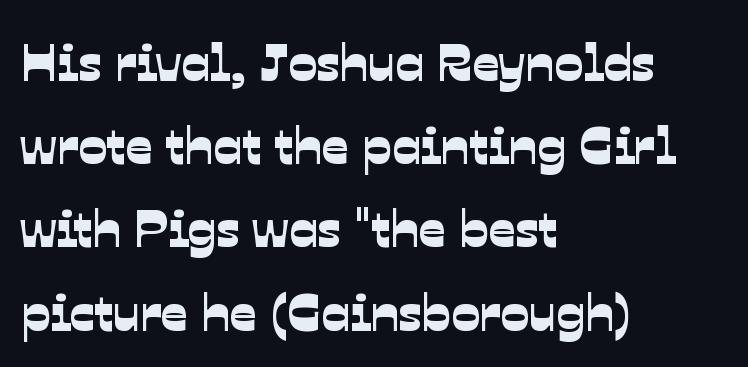
The image shows 53 px sans-serif type; set left-aligned, normal line spacing (1.57x), normal letter spacing, not underlined; low stroke contrast and a medium x-height.
